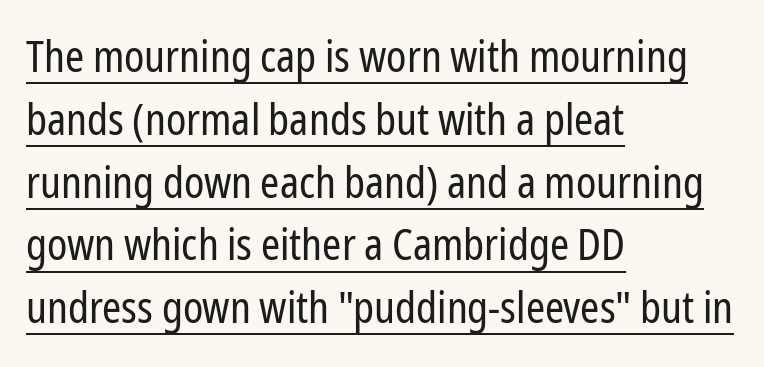
The image shows 43 px regular-weight, condensed sans-serif type, upright; set left-aligned, normal line spacing (1.46x), normal letter spacing, underlined; low stroke contrast and a medium x-height.
